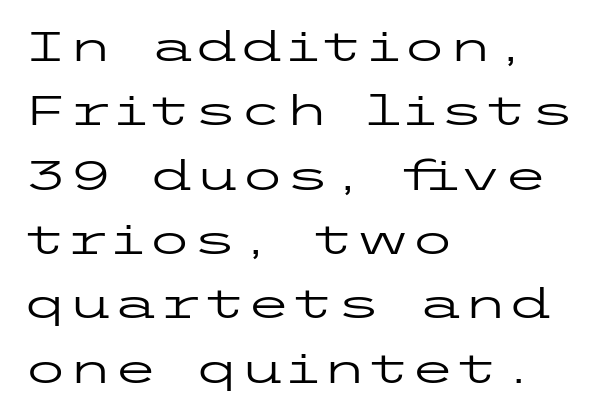
Only glyphs here, with clear space below each row. One-word summary of the alignment: left. The vertical gap from one line to the next is medium. Students, note that the glyphs here touch the page at normal intervals. Italic: no, the glyphs are upright roman.
